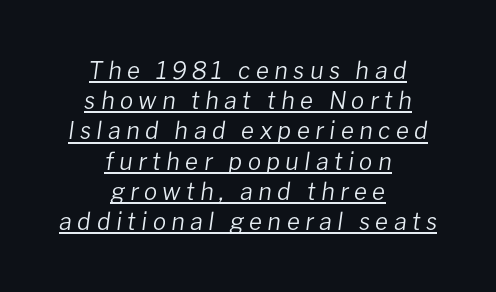
Short and long lines alike share a common midpoint. Beneath each row of characters lies a ruled line. The letterforms sit at book weight or below. One glance says typical: line gaps are just what's usual.
